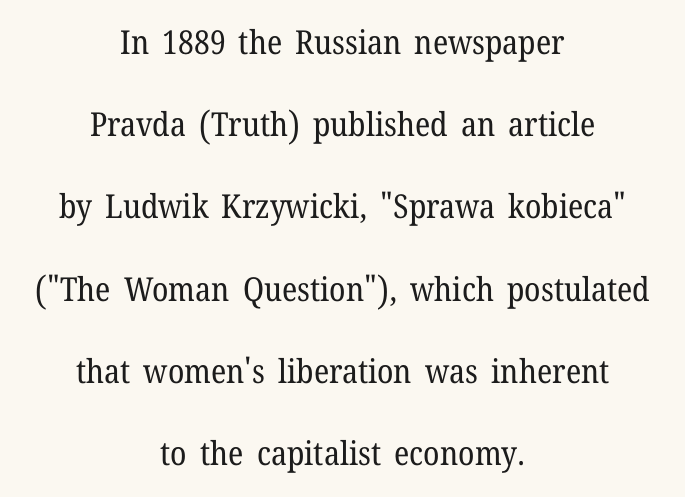
The image shows 33 px regular-weight serif type, upright; set centered, loose line spacing (2.49x), normal letter spacing, not underlined; low stroke contrast and a medium x-height.
